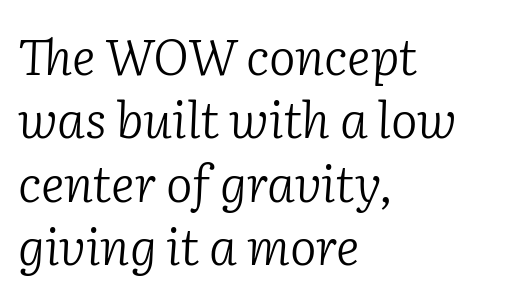
The image shows 50 px light serif type, italic (leaning right); set left-aligned, normal line spacing (1.27x), normal letter spacing, not underlined; low stroke contrast and a medium x-height.
